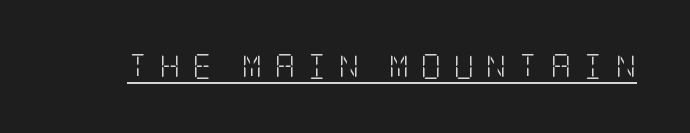
The letters are spread apart with noticeably loose tracking. The weight would be labelled regular, book, light, or lighter still. The lettering holds an erect, upright posture throughout. Descenders here cross a horizontal rule under the line.
